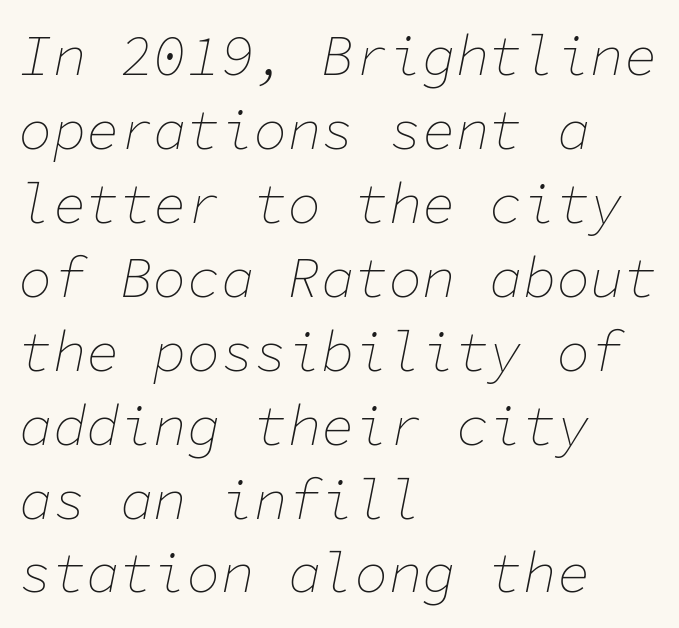
The image shows 56 px thin type, italic (leaning right), monospaced; set left-aligned, normal line spacing (1.32x), normal letter spacing, not underlined; low stroke contrast and a medium x-height.
